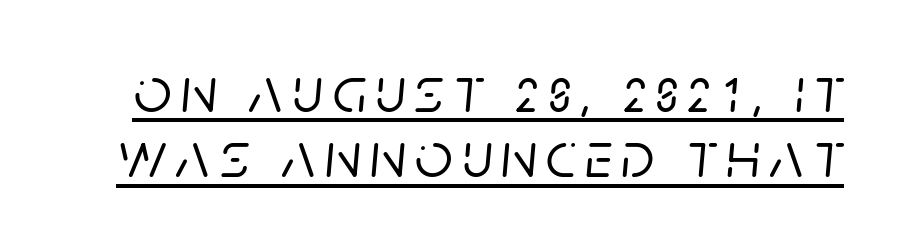
{"italic": "yes", "lean": "right", "slant_degrees": 5, "width": "normal", "stroke_contrast": "low", "x_height": "large", "monospaced": "no", "underline": "yes", "line_spacing": "tight", "line_spacing_ratio": 0.99, "glyph_px": 66}
